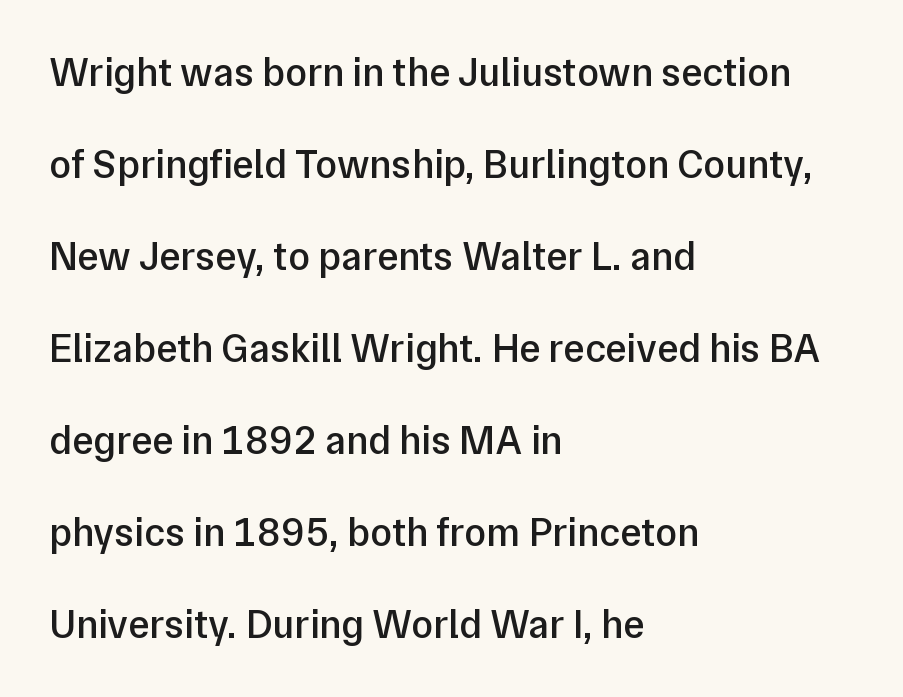
The image shows 40 px semibold sans-serif type, upright; set left-aligned, loose line spacing (2.3x), normal letter spacing, not underlined; low stroke contrast and a medium x-height.
